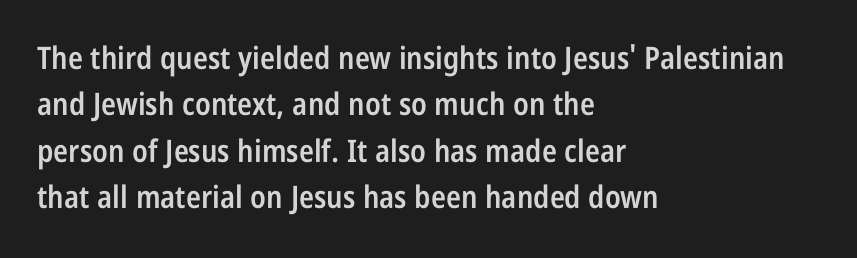
{"serif": "no", "italic": "no", "bold": "semi", "weight": "semibold", "width": "condensed", "stroke_contrast": "low", "x_height": "large", "monospaced": "no", "underline": "no", "align": "left", "line_spacing": "normal", "line_spacing_ratio": 1.5, "letter_spacing": "normal", "letter_spacing_em": 0.0, "glyph_px": 31}
